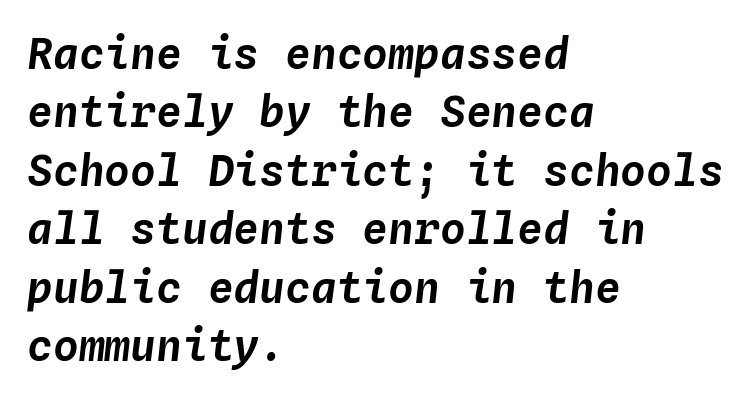
{"italic": "yes", "lean": "right", "slant_degrees": 4, "width": "normal", "stroke_contrast": "low", "x_height": "medium", "monospaced": "yes", "underline": "no", "align": "left", "line_spacing": "normal", "line_spacing_ratio": 1.36, "letter_spacing": "normal", "letter_spacing_em": 0.0, "glyph_px": 43}
